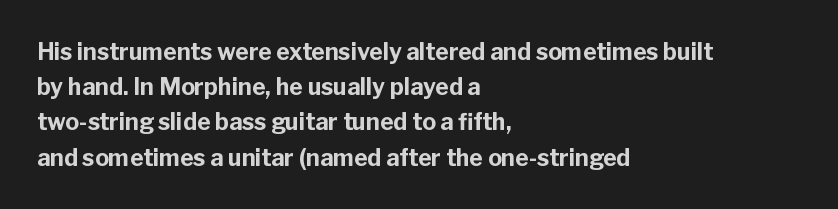
Each new line begins a customary step beneath the previous one. This rendering leaves character spacing at its baseline value. The lettering stays uniformly vertical, giving the passage a roman look. This rendering features lettering with no underline. A student would call this left alignment; a typographer would say flush left, rag right. Is the type bold? Yes — the strokes are clearly thick and heavy.
